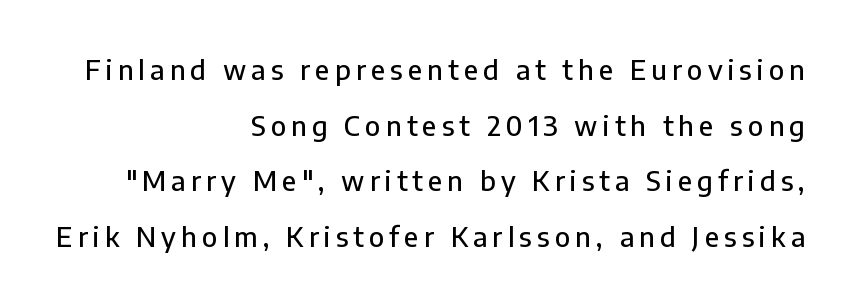
The image shows 27 px text type, upright; set right-aligned, loose line spacing (2.06x), not underlined.
